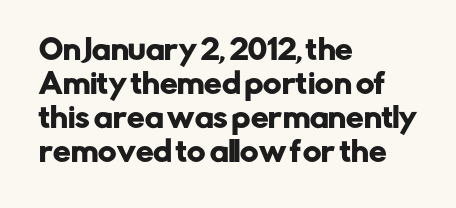
{"serif": "no", "italic": "no", "width": "normal", "stroke_contrast": "low", "x_height": "medium", "monospaced": "no", "underline": "no", "align": "left", "line_spacing_ratio": 1.21, "letter_spacing": "normal", "letter_spacing_em": 0.0, "glyph_px": 28}
